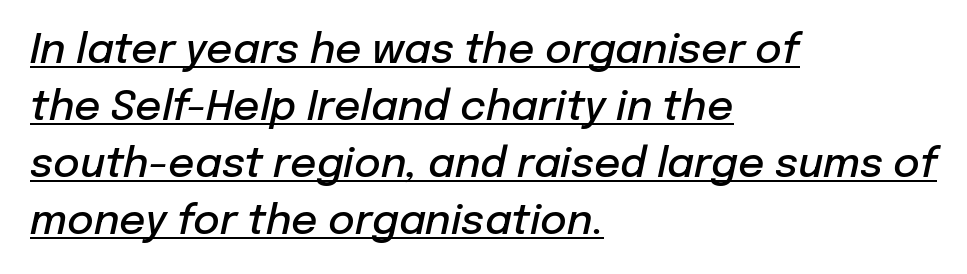
Every character sits at an angle, as italics do. Honestly, the underline is the first thing you notice here. Line beginnings align vertically; line endings do not. Short note: letters normally spaced. Here the designer chose a conventional face with non-uniform glyph widths. Each new line begins a customary step beneath the previous one.
